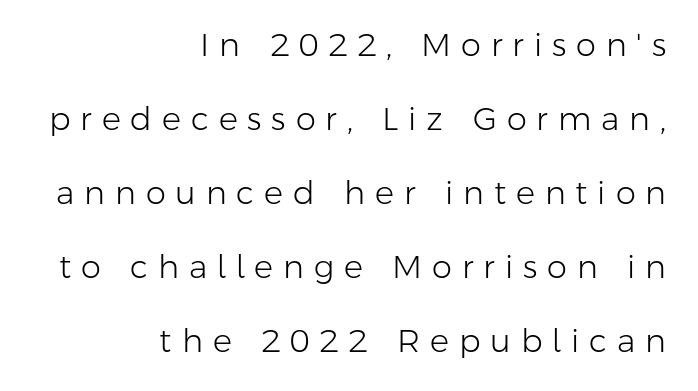
The image shows 32 px light sans-serif type, upright; set right-aligned, loose line spacing (2.31x), unusually wide letter spacing (+0.31 em), not underlined; low stroke contrast and a medium x-height.
